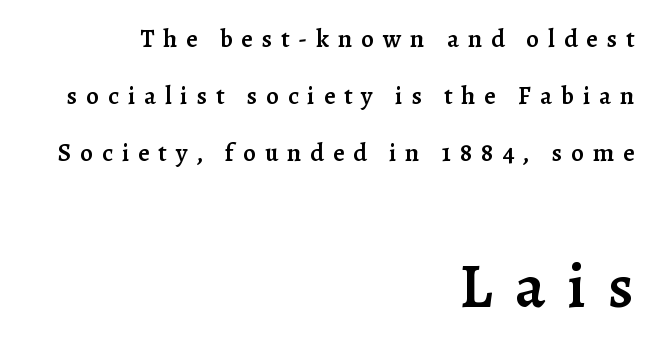
{"serif": "yes", "italic": "no", "bold": "semi", "weight": "semibold", "width": "normal", "stroke_contrast": "low", "x_height": "medium", "monospaced": "no", "underline": "no", "align": "right", "line_spacing": "loose", "line_spacing_ratio": 2.28, "letter_spacing": "wide", "letter_spacing_em": 0.36, "larger_block": "second", "size_ratio": 2.52, "glyph_px": 63}
